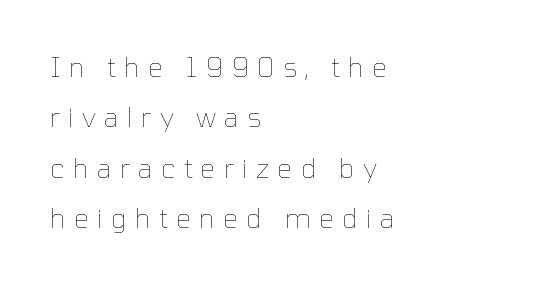
{"italic": "no", "bold": "no", "underline": "no", "align": "left", "line_spacing_ratio": 1.87, "letter_spacing": "wide", "letter_spacing_em": 0.3, "glyph_px": 27}
